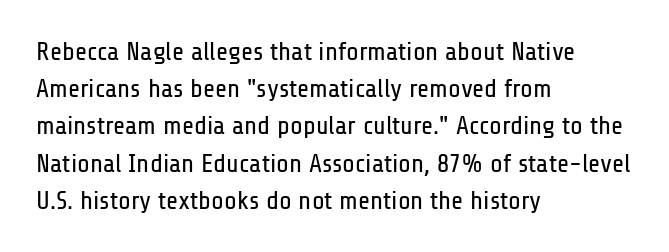
The image shows 26 px text type, upright; set left-aligned, normal line spacing (1.43x), normal letter spacing, not underlined.
